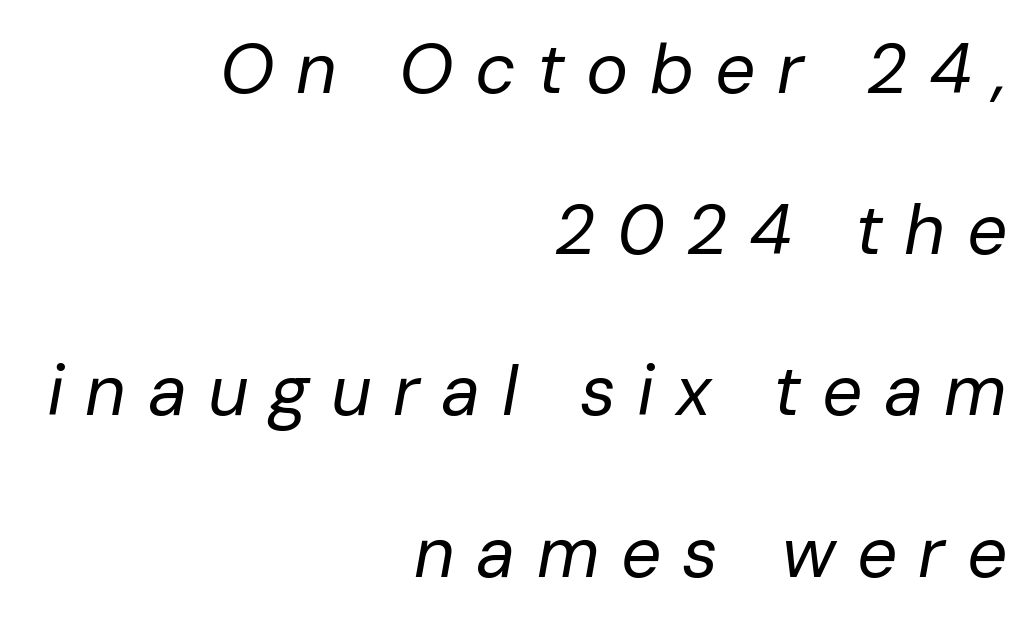
{"italic": "yes", "lean": "right", "slant_degrees": 10, "bold": "no", "weight": "regular", "width": "normal", "stroke_contrast": "low", "x_height": "medium", "monospaced": "no", "underline": "no", "align": "right", "line_spacing": "loose", "line_spacing_ratio": 2.27, "letter_spacing": "wide", "letter_spacing_em": 0.3, "glyph_px": 71}
